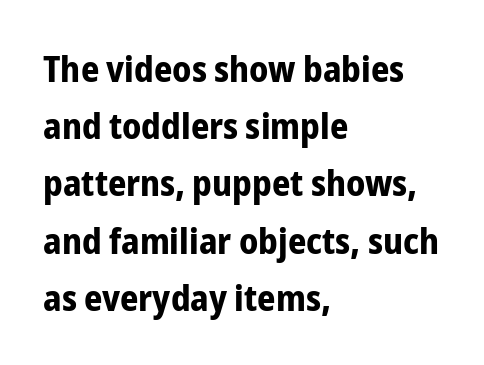
Observe the ordinary spacing: letters are neighbours, not strangers. The passage shown is typed in a proportional face where columns would drift. Vertical strokes here are truly vertical. Lines of text with bare space underneath. All the whitespace from short lines collects on the right.
